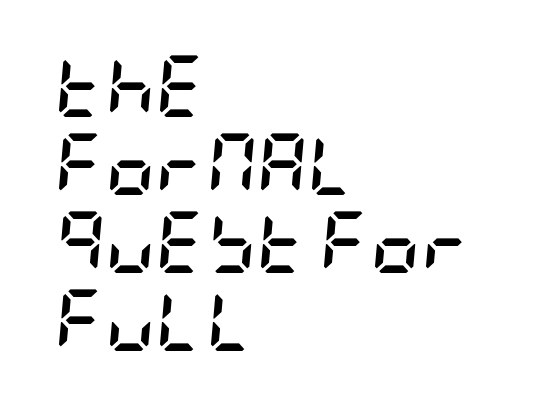
A bare baseline throughout the passage. How are the letters spaced? Ordinarily, with no added tracking. There's an unmistakable incline to the writing here. Layout note: lines flush left. Successive baselines arrive at the customary interval.
